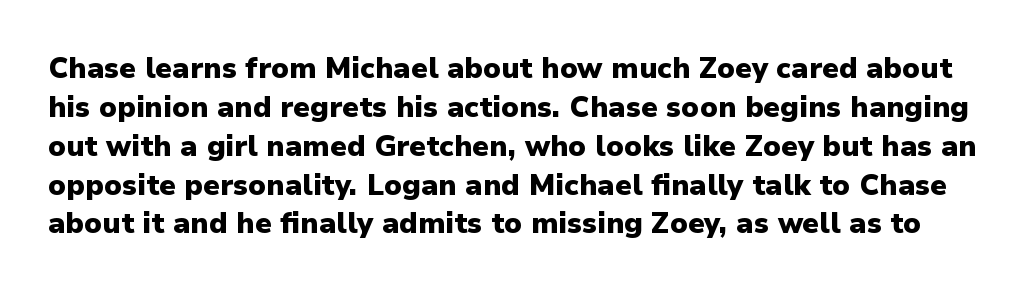
Q: Is the text bold? A: Yes.
Q: Is the text italic (slanted)? A: No, it is upright.
Q: Is the typeface a serif or a sans-serif typeface? A: Sans-serif.
Q: Is the text underlined? A: No.
Q: Is the spacing between letters normal or unusually wide? A: Normal.
Q: Is the spacing between lines tight, normal or loose? A: Normal.
Q: Width (condensed, normal, or wide)? A: Normal.
Q: Stroke contrast? A: Low.
Q: x-height? A: Medium.
Q: Monospaced? A: No.
